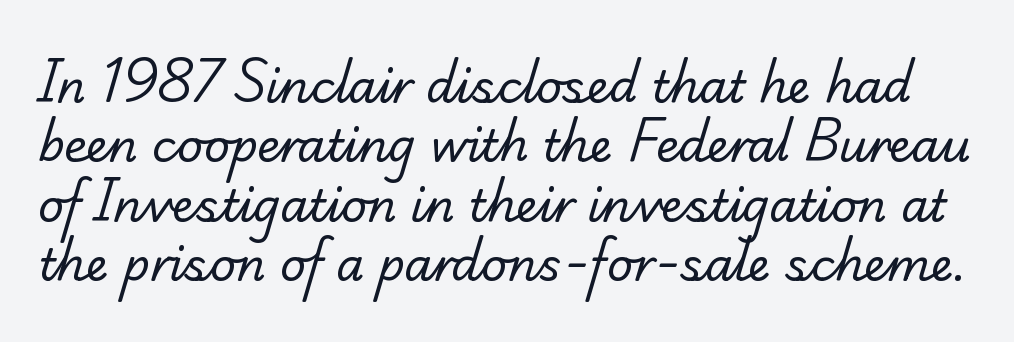
{"serif": "yes", "bold": "no", "weight": "regular", "width": "normal", "stroke_contrast": "low", "x_height": "small", "monospaced": "no", "underline": "no", "line_spacing": "normal", "line_spacing_ratio": 1.32, "letter_spacing": "normal", "letter_spacing_em": 0.0, "glyph_px": 45}
